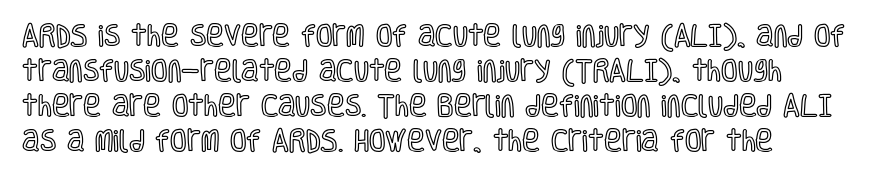
The image shows 24 px text type, upright; set normal line spacing (1.46x), normal letter spacing, not underlined.
